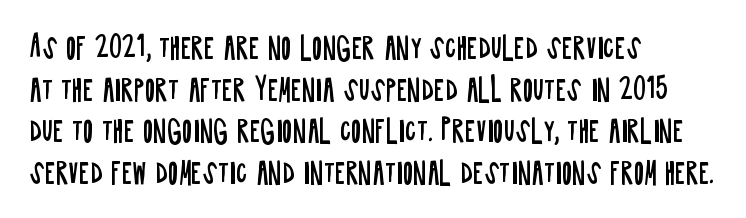
Q: Is the text bold? A: No.
Q: Is the text italic (slanted)? A: No, it is upright.
Q: Is the typeface a serif or a sans-serif typeface? A: Sans-serif.
Q: Is the text underlined? A: No.
Q: How is the paragraph aligned? A: Left-aligned.
Q: Is the spacing between letters normal or unusually wide? A: Normal.
Q: Is the spacing between lines tight, normal or loose? A: Normal.
Q: Width (condensed, normal, or wide)? A: Condensed.
Q: Stroke contrast? A: Low.
Q: x-height? A: Large.
Q: Monospaced? A: No.
